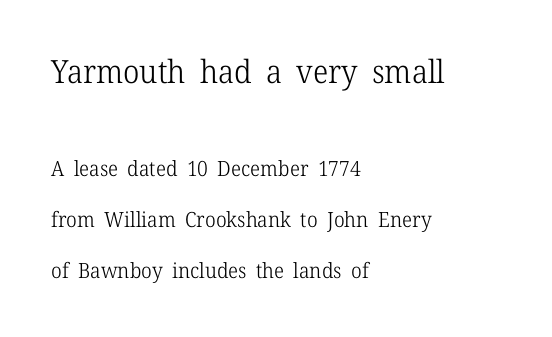
Q: Is the text bold? A: No.
Q: Is the text italic (slanted)? A: No, it is upright.
Q: Is the typeface a serif or a sans-serif typeface? A: Serif.
Q: Is the text underlined? A: No.
Q: How is the paragraph aligned? A: Left-aligned.
Q: Is the spacing between letters normal or unusually wide? A: Normal.
Q: Is the spacing between lines tight, normal or loose? A: Loose.
Q: Which block of text is set in a larger size, the first (top) or the second (bottom)? A: The first (top) one.
Q: Width (condensed, normal, or wide)? A: Normal.
Q: Stroke contrast? A: Low.
Q: x-height? A: Medium.
Q: Monospaced? A: No.
